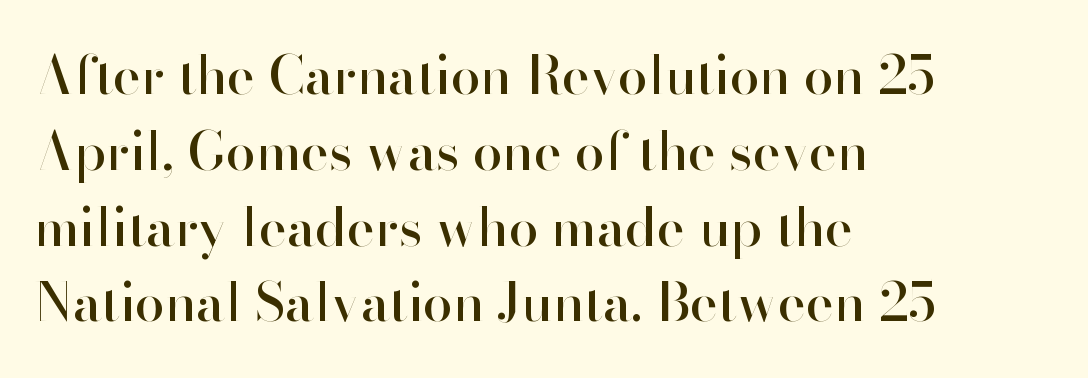
The image shows 53 px sans-serif type, upright; set left-aligned, normal line spacing (1.43x), normal letter spacing, not underlined; high stroke contrast and a small x-height.
